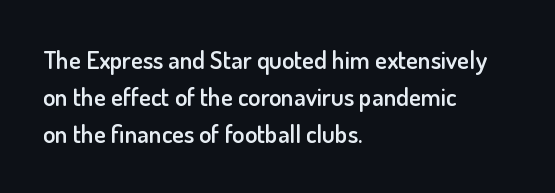
The image shows 25 px text type, upright; set left-aligned, normal line spacing (1.49x), normal letter spacing, not underlined.
